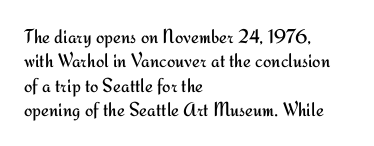
{"italic": "no", "bold": "no", "underline": "no", "align": "left", "line_spacing_ratio": 1.22, "letter_spacing": "normal", "letter_spacing_em": 0.0, "glyph_px": 20}
